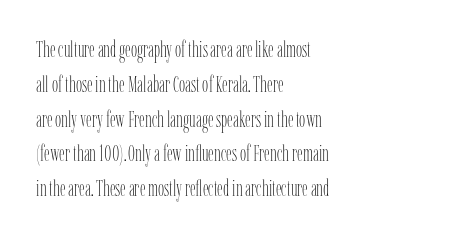
Q: Is the text bold? A: No.
Q: Is the text italic (slanted)? A: No, it is upright.
Q: Is the text underlined? A: No.
Q: How is the paragraph aligned? A: Left-aligned.
Q: Is the spacing between letters normal or unusually wide? A: Normal.
Q: Is the spacing between lines tight, normal or loose? A: Normal.
